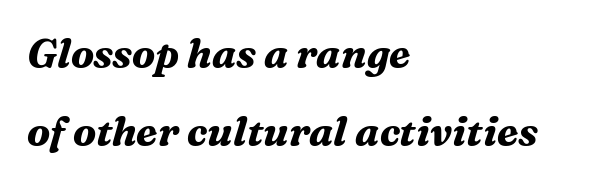
The line-height multiplier appears high, well above default. Each word holds together tightly as a unit, with standard inter-letter gaps. Leftover space on each line is placed entirely after the last word. These lines are rendered in a variable-pitch font. Is this a sans? No — the strokes have serifs. Just letters on the line, the space beneath them empty.
